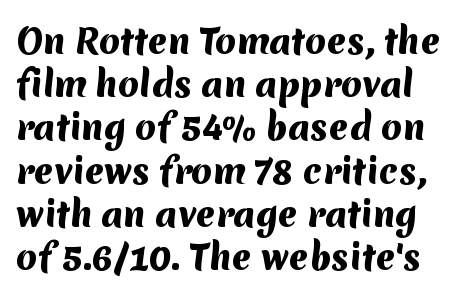
Anything drawn beneath the words? Only blank space. Regular leading. Emphasis by weight is at full strength: bold. Each letter keeps its own natural width here, so spacing adapts to shape.
